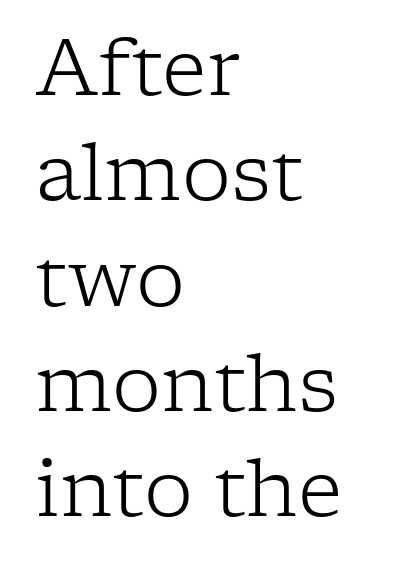
The image shows 78 px light serif type, upright; set left-aligned, normal line spacing (1.35x), normal letter spacing, not underlined; low stroke contrast and a medium x-height.
